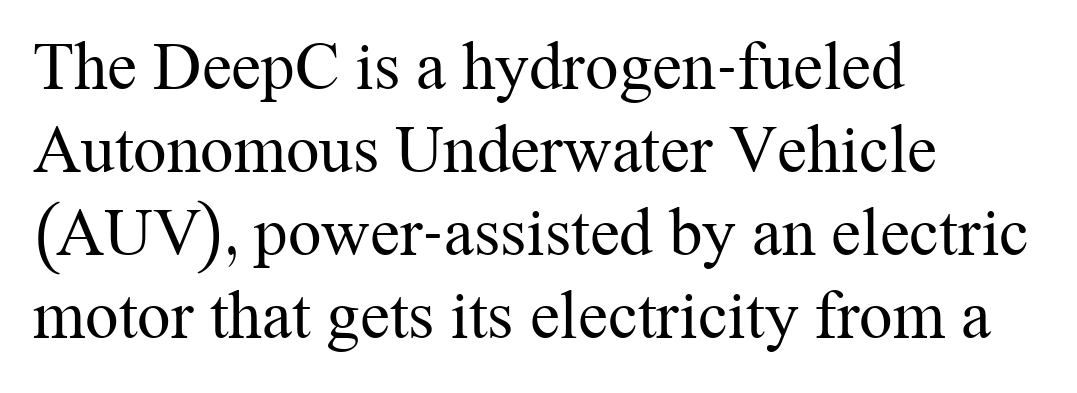
Q: Is the text bold? A: No.
Q: Is the text italic (slanted)? A: No, it is upright.
Q: Is the typeface a serif or a sans-serif typeface? A: Serif.
Q: Is the text underlined? A: No.
Q: How is the paragraph aligned? A: Left-aligned.
Q: Is the spacing between letters normal or unusually wide? A: Normal.
Q: Width (condensed, normal, or wide)? A: Normal.
Q: Stroke contrast? A: Medium.
Q: x-height? A: Medium.
Q: Monospaced? A: No.
